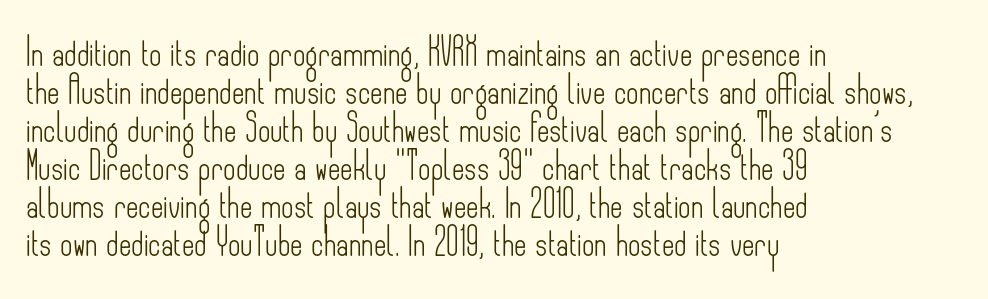
The image shows 27 px text type, upright; set left-aligned, normal line spacing (1.41x), normal letter spacing, not underlined.
